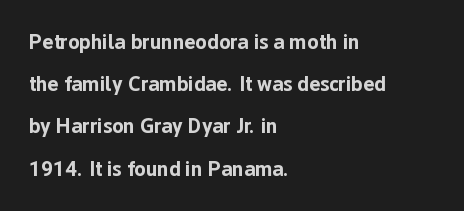
Bold? Absolutely — the strokes are thick and heavy. The lettering stays uniformly vertical, giving the passage a roman look. The rendering anchors every line to the left-hand side. Successive baselines arrive slowly, with a big drop between each.
